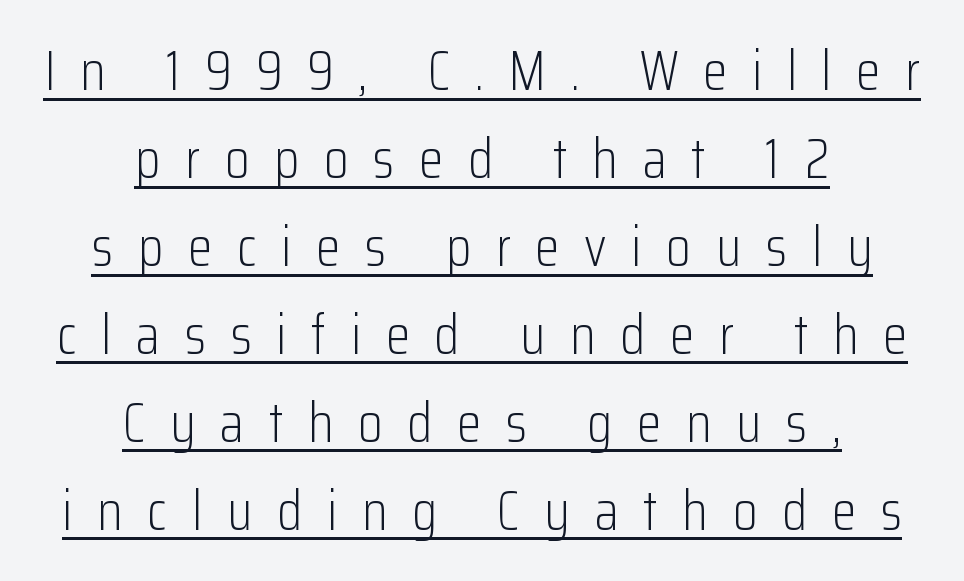
The image shows 56 px light, condensed sans-serif type, upright; set centered, normal line spacing (1.57x), unusually wide letter spacing (+0.44 em), underlined; low stroke contrast and a medium x-height.
